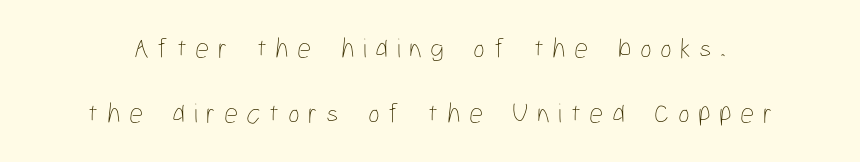
The image shows 28 px thin, condensed type, upright; set loose line spacing (2.31x), unusually wide letter spacing (+0.3 em), not underlined; low stroke contrast and a medium x-height.
